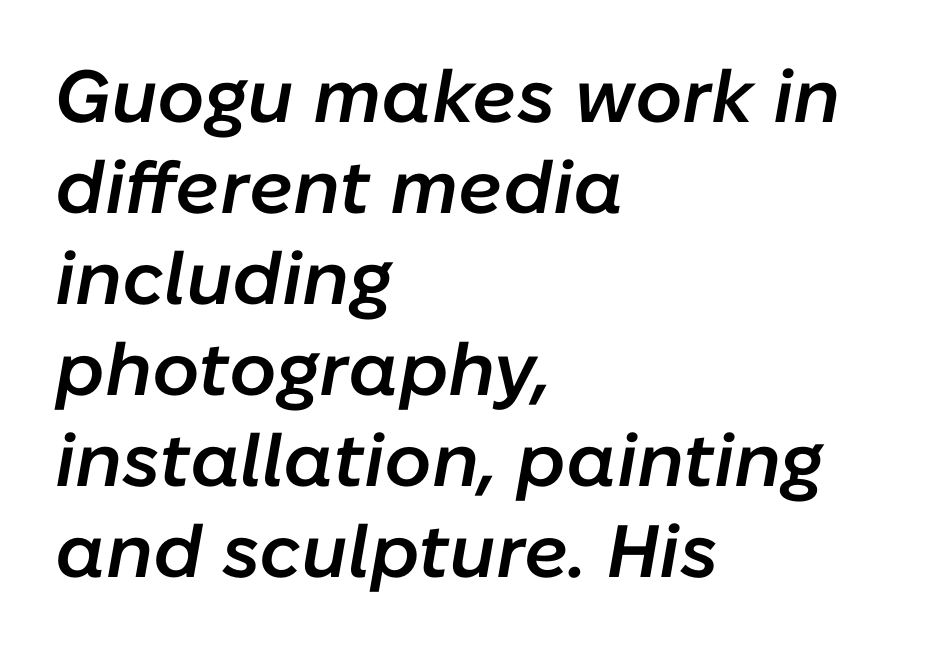
Each letter keeps its own natural width here, so spacing adapts to shape. Characters follow at the spacing the type designer built in. Is the type bold? Partly — it's a semibold, heavier than regular but not fully bold. Nobody drew a line under any word here.
